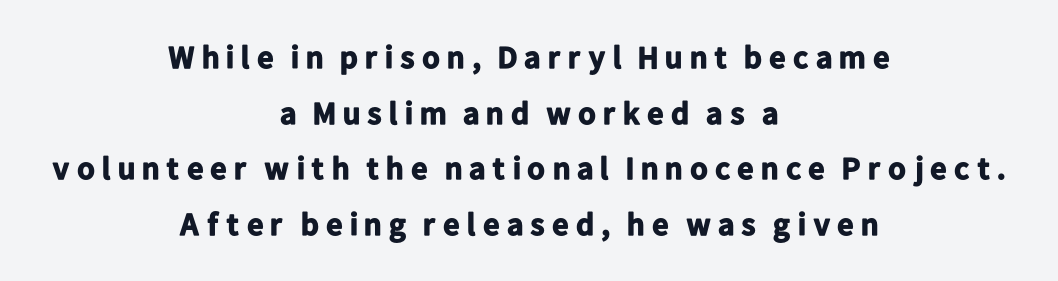
Lines of text with bare space underneath. The face used here is proportionally spaced, like ordinary book or web type. The font family rendered here belongs to the sans-serif group. Does the copy run flush right? No — it is centered line by line. The face used here has the dense, thick strokes of a bold.
